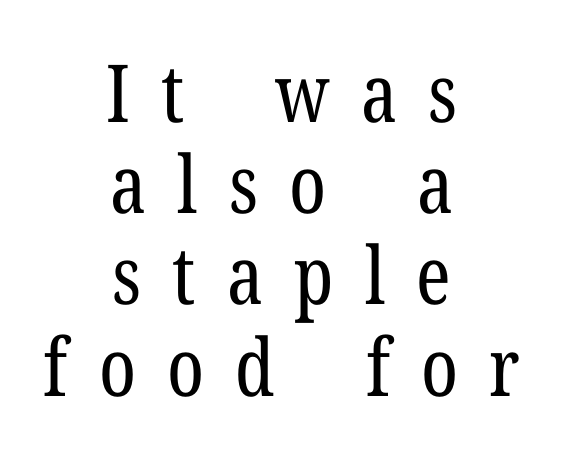
The foot of each line stays bare and open. This sample uses expanded letter spacing, leaving extra air between glyphs. The letters advance in unequal steps, a hallmark of proportional type. Serif or sans? Serif — the stroke terminals have little feet. Summary of weight: not heavy and not bold.
